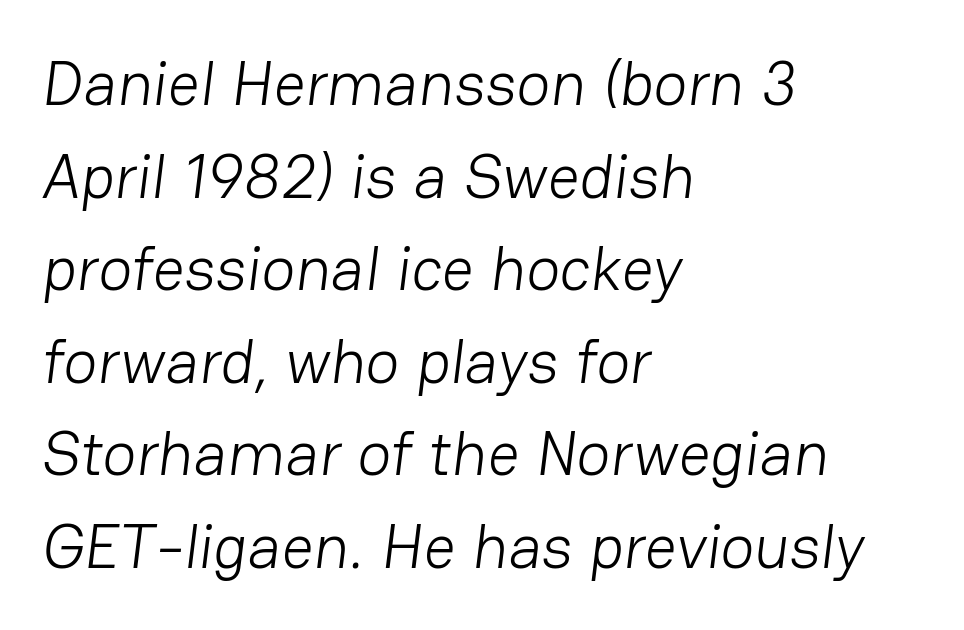
Is the block centered? No — it sits flush against the left margin. Look at the tracking — it's just the regular setting, nothing added. Each letter keeps its own natural width here, so spacing adapts to shape. Unmarked baselines from the first word to the last.
